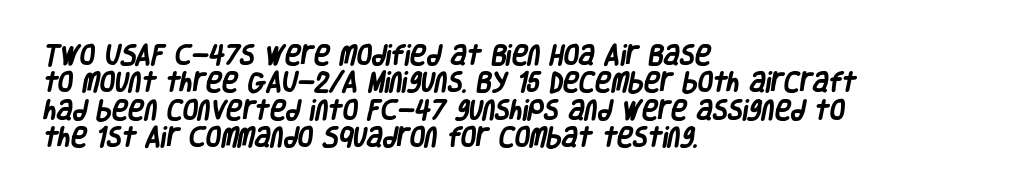
The lines sit at an ordinary, default distance from one another. Has an underline been added? It has not. As a designer I'd log this as weight 700, bold. Reading down the block, your eye returns to a fixed left position each line. Nobody touched the tracking dial on this one.
